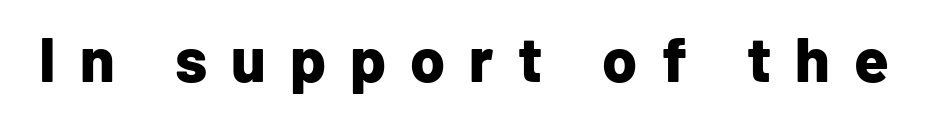
Q: Is the text bold? A: Yes.
Q: Is the text italic (slanted)? A: No, it is upright.
Q: Is the typeface a serif or a sans-serif typeface? A: Sans-serif.
Q: Is the text underlined? A: No.
Q: Is the spacing between letters normal or unusually wide? A: Unusually wide.
Q: Width (condensed, normal, or wide)? A: Normal.
Q: Stroke contrast? A: Low.
Q: x-height? A: Medium.
Q: Monospaced? A: No.
